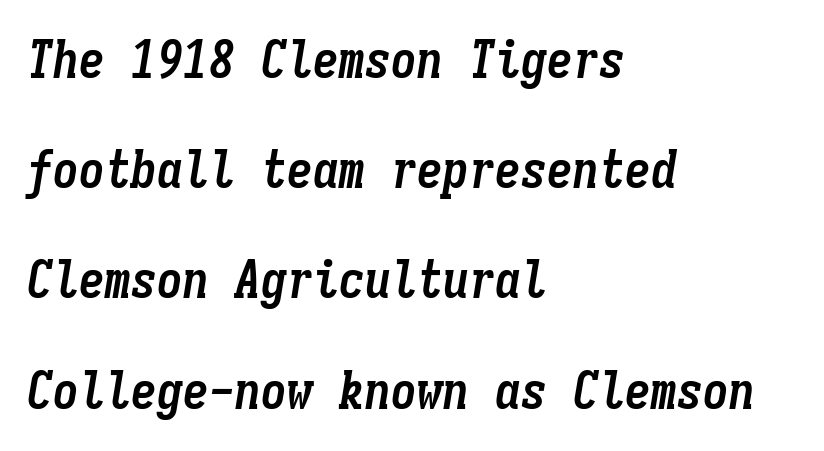
Q: Is the text bold? A: Yes.
Q: Is the text italic (slanted)? A: Yes, it leans right by about 9 degrees.
Q: Is the text underlined? A: No.
Q: How is the paragraph aligned? A: Left-aligned.
Q: Is the spacing between letters normal or unusually wide? A: Normal.
Q: Is the spacing between lines tight, normal or loose? A: Loose.
Q: Width (condensed, normal, or wide)? A: Condensed.
Q: Stroke contrast? A: Low.
Q: x-height? A: Medium.
Q: Monospaced? A: Yes.
